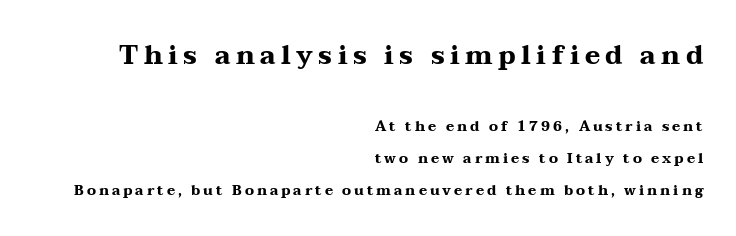
Q: Is the text bold? A: Yes.
Q: Is the text italic (slanted)? A: No, it is upright.
Q: Is the text underlined? A: No.
Q: How is the paragraph aligned? A: Right-aligned.
Q: Is the spacing between letters normal or unusually wide? A: Unusually wide.
Q: Is the spacing between lines tight, normal or loose? A: Loose.
Q: Which block of text is set in a larger size, the first (top) or the second (bottom)? A: The first (top) one.
